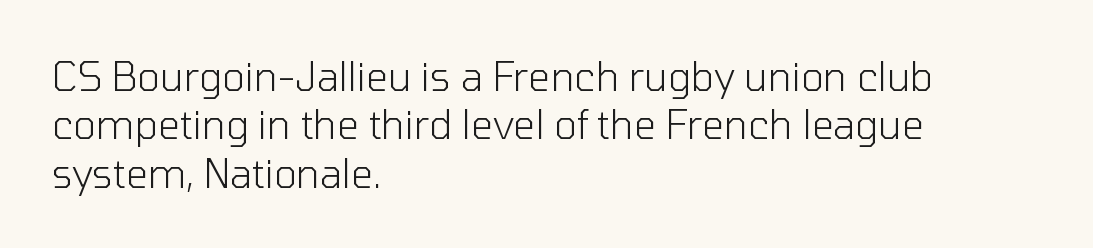
Q: Is the text bold? A: No.
Q: Is the text italic (slanted)? A: No, it is upright.
Q: Is the typeface a serif or a sans-serif typeface? A: Sans-serif.
Q: Is the text underlined? A: No.
Q: How is the paragraph aligned? A: Left-aligned.
Q: Is the spacing between letters normal or unusually wide? A: Normal.
Q: Width (condensed, normal, or wide)? A: Normal.
Q: Stroke contrast? A: Low.
Q: x-height? A: Medium.
Q: Monospaced? A: No.
